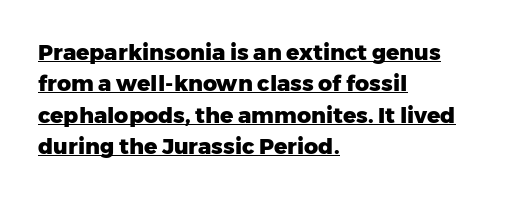
Is the letter spacing exaggerated? No — it looks like the ordinary default. This rendering uses left alignment, leaving the right contour irregular. Weight check: bold — yes, fully. This sample uses an upright cut, with every glyph sitting square on the baseline.
